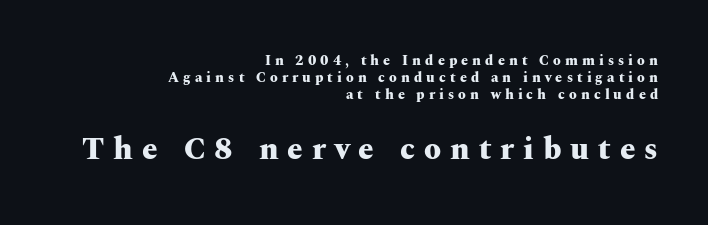
The image shows 31 px heavy, wide serif type, upright; set right-aligned, line spacing 1.22x, unusually wide letter spacing (+0.29 em), not underlined; the second (bottom) block is 2.21x larger; medium stroke contrast and a medium x-height.
